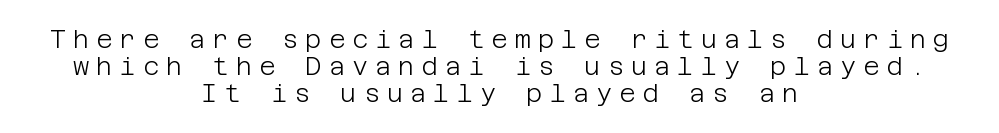
Weight: regular or lighter. Successive baselines arrive quickly, one right under another. The font's upright variant was chosen for this text. Tracking here is generous; glyphs stand well apart from one another. Rule under the text: the space is simply empty. The passage is arranged like a title page — every line centered.
